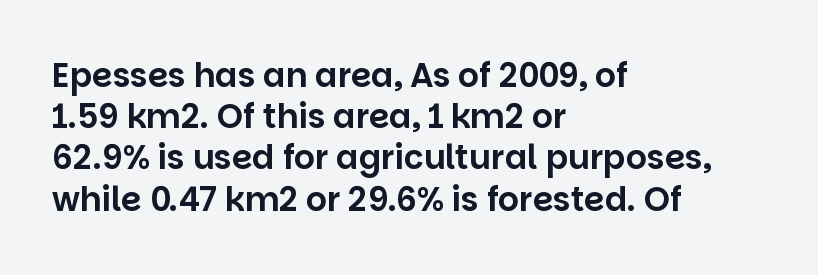
Q: Is the text italic (slanted)? A: No, it is upright.
Q: Is the typeface a serif or a sans-serif typeface? A: Sans-serif.
Q: Is the text underlined? A: No.
Q: How is the paragraph aligned? A: Left-aligned.
Q: Is the spacing between letters normal or unusually wide? A: Normal.
Q: Is the spacing between lines tight, normal or loose? A: Normal.
Q: Width (condensed, normal, or wide)? A: Normal.
Q: Stroke contrast? A: Low.
Q: x-height? A: Large.
Q: Monospaced? A: No.
